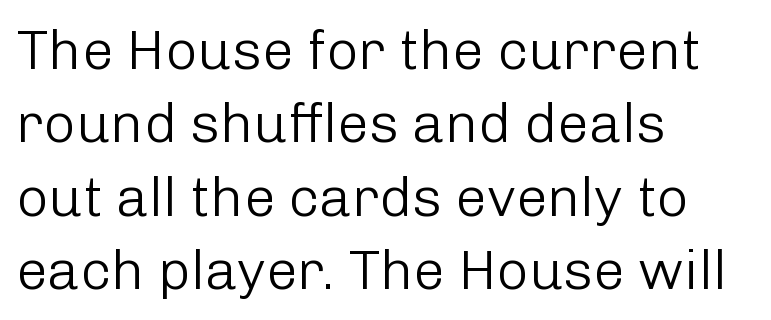
{"serif": "no", "italic": "no", "bold": "no", "weight": "light", "width": "normal", "stroke_contrast": "low", "x_height": "medium", "monospaced": "no", "underline": "no", "align": "left", "line_spacing": "normal", "line_spacing_ratio": 1.31, "letter_spacing": "normal", "letter_spacing_em": 0.0, "glyph_px": 56}
